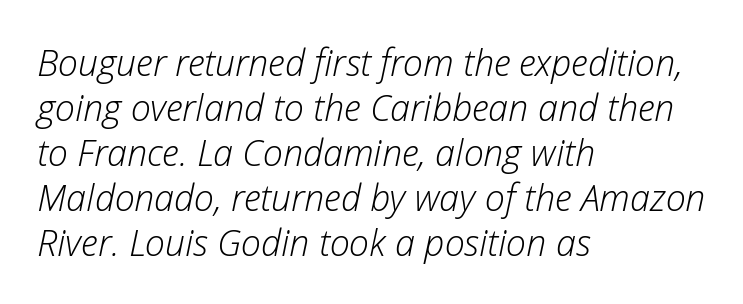
Honestly, the row spacing looks completely unremarkable. Alignment: flush left. A typesetter would call this zero additional tracking. The area under the type is left untouched. Do the characters align in a grid? No, the font is proportional.
